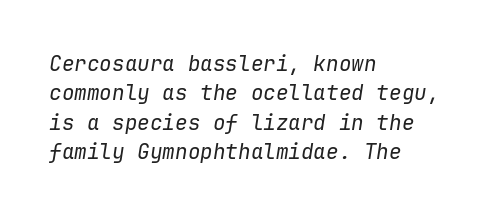
In terms of letterspacing, this is plain default setting. Descenders are the only things crossing below the line. Every character sits at an angle, as italics do. Is the block centered? No — it sits flush against the left margin. Stems here are at most as thick as an everyday book face.
